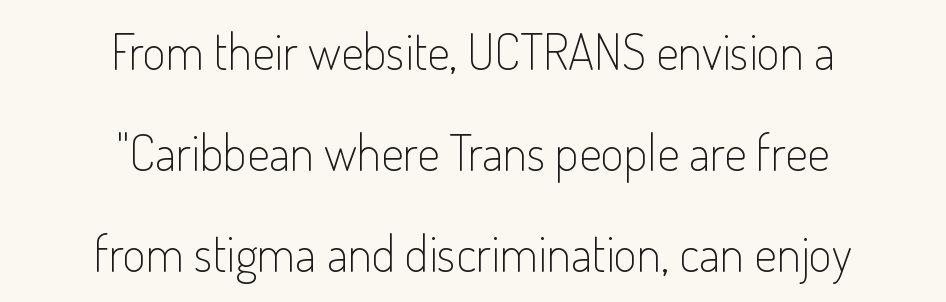
{"serif": "no", "italic": "no", "bold": "no", "weight": "light", "width": "condensed", "stroke_contrast": "low", "x_height": "small", "monospaced": "no", "underline": "no", "align": "center", "line_spacing": "loose", "line_spacing_ratio": 2.02, "letter_spacing": "normal", "letter_spacing_em": 0.0, "glyph_px": 50}
